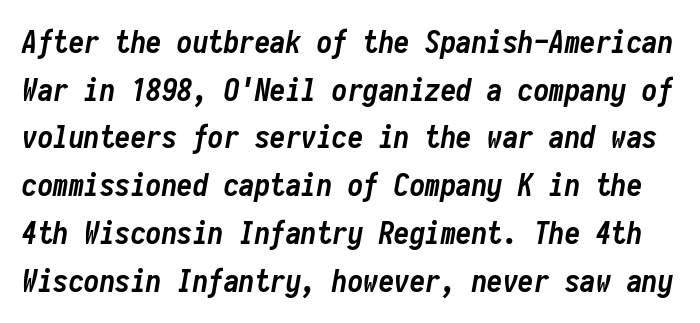
The image shows 31 px semibold, condensed type, italic (leaning right), monospaced; set normal line spacing (1.54x), normal letter spacing, not underlined; low stroke contrast and a medium x-height.
